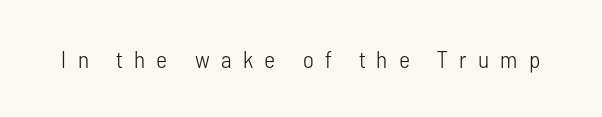
The passage shown has open, widely tracked lettering throughout. Stroke mass is kept to a normal reading level or below. The font's upright variant was chosen for this text. Bare-footed words on every line.
